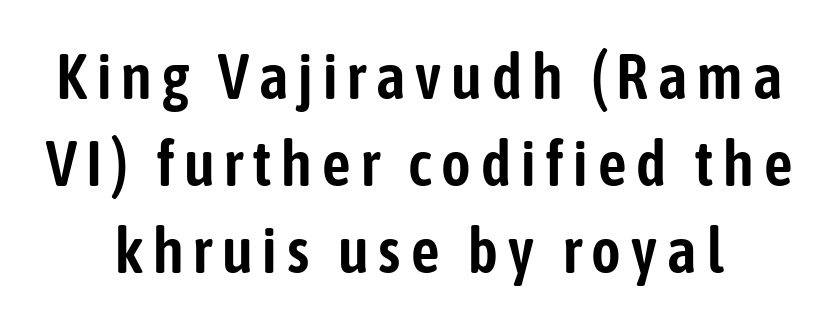
{"serif": "no", "italic": "no", "width": "condensed", "stroke_contrast": "low", "x_height": "medium", "monospaced": "no", "underline": "no", "align": "center", "line_spacing": "normal", "line_spacing_ratio": 1.38, "glyph_px": 63}
